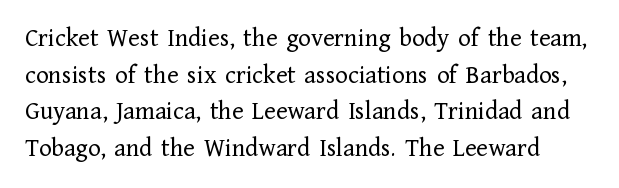
The image shows 26 px text type, upright; set normal line spacing (1.41x), normal letter spacing, not underlined.
